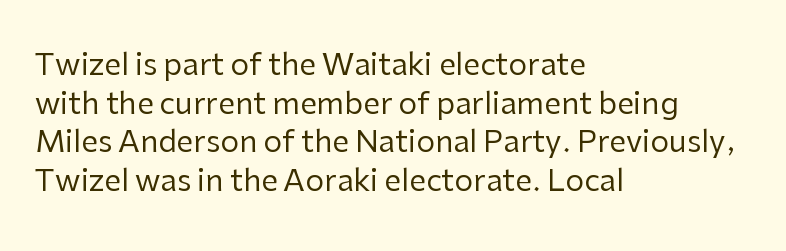
The image shows 30 px regular-weight sans-serif type, upright; set left-aligned, normal line spacing (1.29x), normal letter spacing, not underlined; low stroke contrast and a medium x-height.
